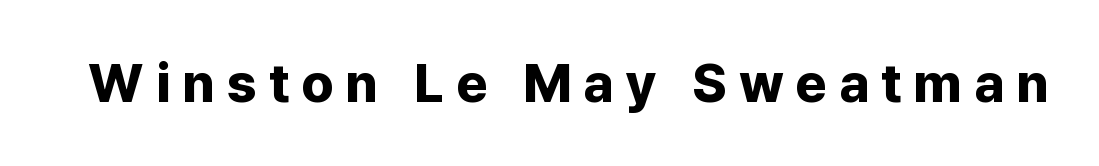
As a designer I'd log this as weight 700, bold. Does the type have serifs? No, each stem ends abruptly. A typesetter would mark this as roman, not italic. Note the varied advance widths — an 'i' is clearly narrower than an 'm'.
